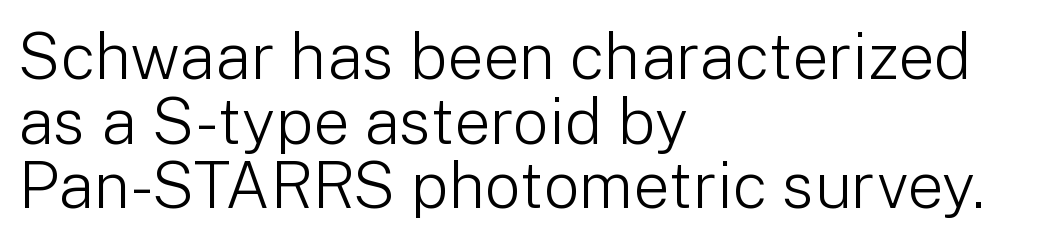
Q: Is the text bold? A: No.
Q: Is the text italic (slanted)? A: No, it is upright.
Q: Is the typeface a serif or a sans-serif typeface? A: Sans-serif.
Q: Is the text underlined? A: No.
Q: How is the paragraph aligned? A: Left-aligned.
Q: Is the spacing between letters normal or unusually wide? A: Normal.
Q: Is the spacing between lines tight, normal or loose? A: Tight.
Q: Width (condensed, normal, or wide)? A: Normal.
Q: Stroke contrast? A: Low.
Q: x-height? A: Medium.
Q: Monospaced? A: No.
